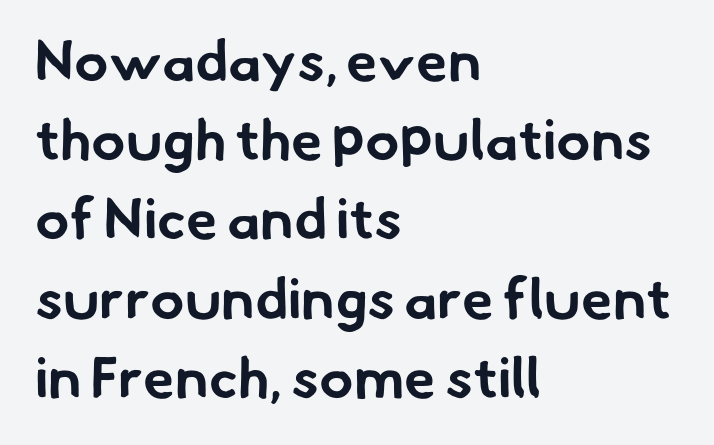
Q: Is the text bold? A: Yes.
Q: Is the typeface a serif or a sans-serif typeface? A: Sans-serif.
Q: Is the text underlined? A: No.
Q: How is the paragraph aligned? A: Left-aligned.
Q: Is the spacing between letters normal or unusually wide? A: Normal.
Q: Is the spacing between lines tight, normal or loose? A: Normal.
Q: Width (condensed, normal, or wide)? A: Normal.
Q: Stroke contrast? A: Low.
Q: x-height? A: Small.
Q: Monospaced? A: No.
